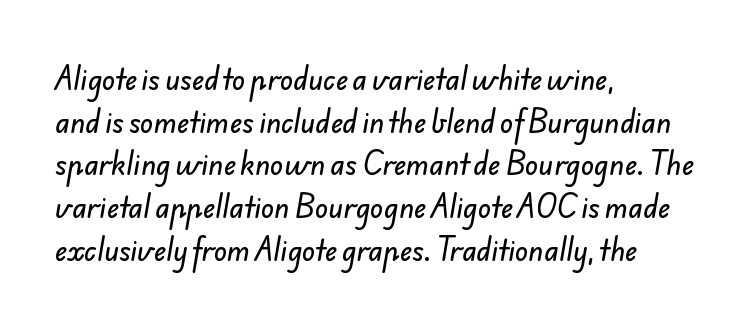
The rendering uses a moderate line-height, typical for paragraphs. Caption: standard tracking, unaltered. Check the space under the baseline: it is left empty. These lines are set flush left with a ragged right edge.
